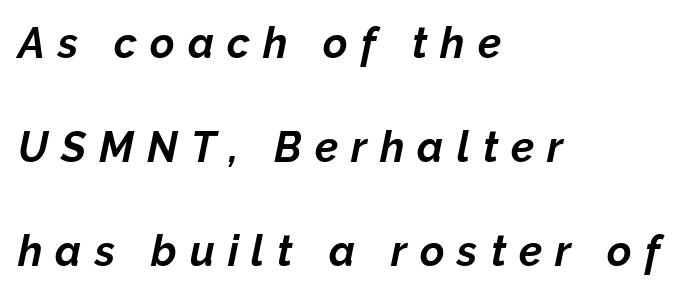
The image shows 42 px bold type, italic (leaning right); set left-aligned, loose line spacing (2.48x), unusually wide letter spacing (+0.31 em), not underlined; low stroke contrast and a medium x-height.
